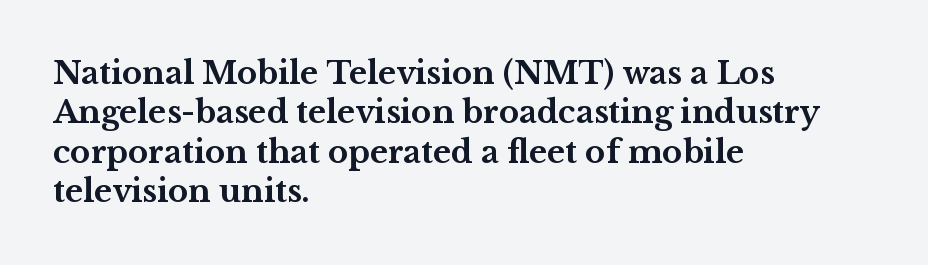
{"serif": "yes", "italic": "no", "bold": "yes", "weight": "bold", "width": "wide", "stroke_contrast": "medium", "x_height": "medium", "monospaced": "no", "underline": "no", "align": "left", "line_spacing": "normal", "line_spacing_ratio": 1.27, "letter_spacing": "normal", "letter_spacing_em": 0.0, "glyph_px": 31}
